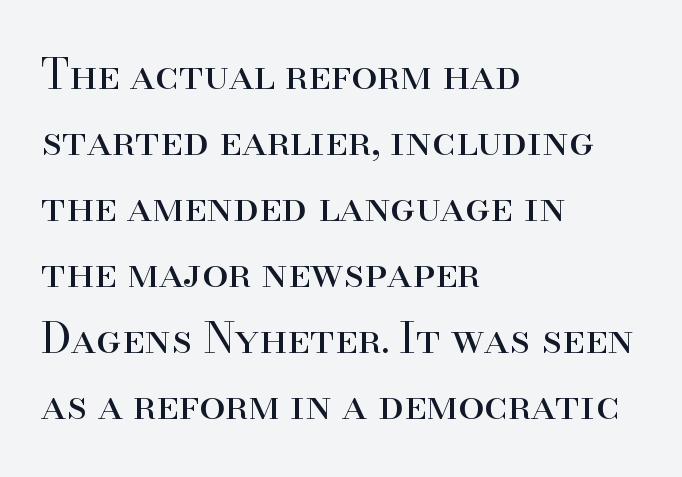
{"serif": "yes", "italic": "no", "bold": "no", "weight": "regular", "width": "normal", "stroke_contrast": "high", "x_height": "small", "monospaced": "no", "underline": "no", "align": "left", "line_spacing": "normal", "line_spacing_ratio": 1.57, "letter_spacing": "normal", "letter_spacing_em": 0.0, "glyph_px": 42}
